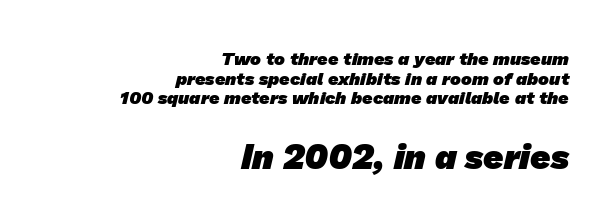
Q: Is the text bold? A: Yes.
Q: Is the typeface a serif or a sans-serif typeface? A: Sans-serif.
Q: Is the text underlined? A: No.
Q: How is the paragraph aligned? A: Right-aligned.
Q: Is the spacing between letters normal or unusually wide? A: Normal.
Q: Is the spacing between lines tight, normal or loose? A: Tight.
Q: Which block of text is set in a larger size, the first (top) or the second (bottom)? A: The second (bottom) one.
Q: Width (condensed, normal, or wide)? A: Normal.
Q: Stroke contrast? A: Low.
Q: x-height? A: Medium.
Q: Monospaced? A: No.
